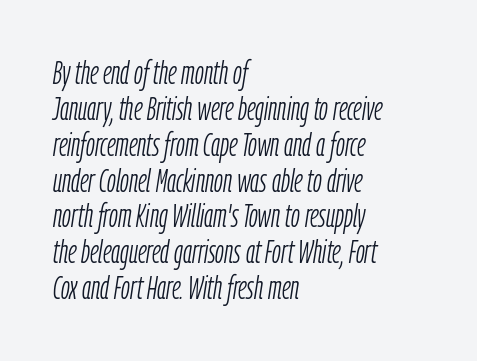
Vertical stems look standard width or narrower in stroke. The face used here is proportionally spaced, like ordinary book or web type. Line spacing here is tight. When letters slant like this, we call the style italic. Quick note: underline off.
